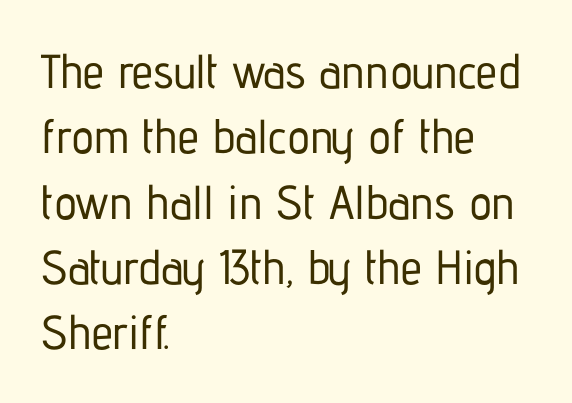
{"serif": "no", "italic": "no", "width": "condensed", "stroke_contrast": "low", "x_height": "medium", "monospaced": "no", "underline": "no", "align": "left", "line_spacing": "normal", "line_spacing_ratio": 1.36, "letter_spacing": "normal", "letter_spacing_em": 0.0, "glyph_px": 48}
